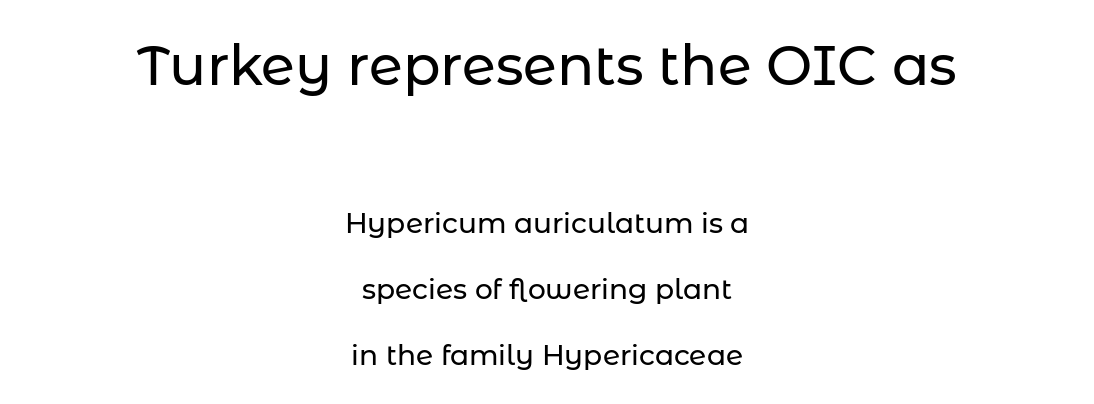
The setting favours the middle, as headings and verse often do. Underline: absent. Honestly, the rows look like they've been pulled way apart. The more generous point size was reserved for the upper chunk. The letters advance in unequal steps, a hallmark of proportional type. The rendering keeps characters at their native spacing.
